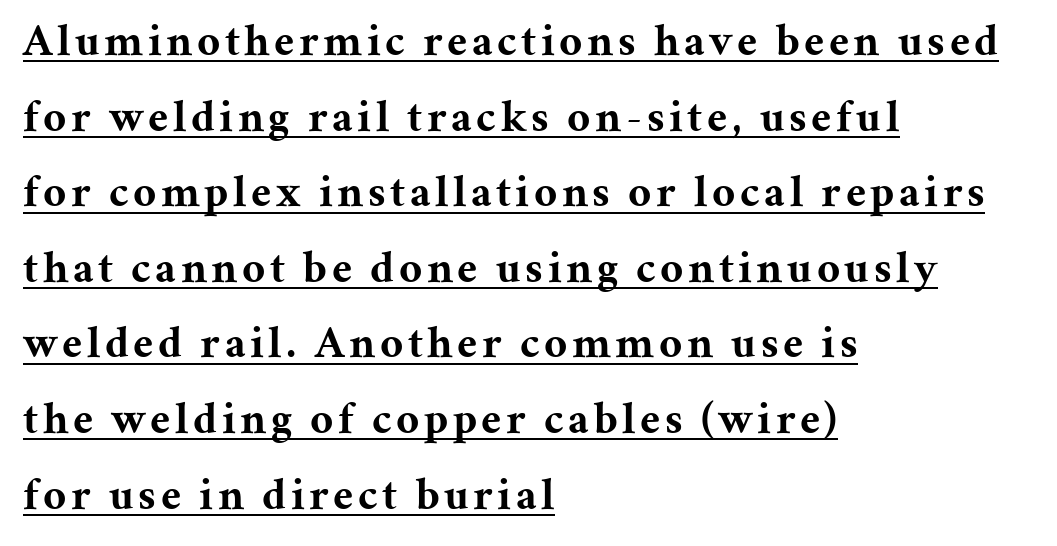
{"serif": "yes", "italic": "no", "bold": "yes", "weight": "bold", "width": "normal", "stroke_contrast": "medium", "x_height": "medium", "monospaced": "no", "underline": "yes", "align": "left", "line_spacing": "normal", "line_spacing_ratio": 1.68, "glyph_px": 45}
